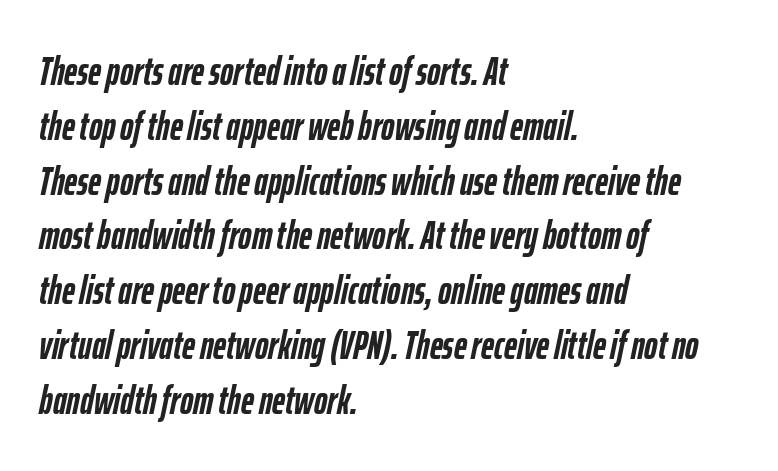
Q: Is the text bold? A: Yes.
Q: Is the text italic (slanted)? A: Yes, it leans right by about 12 degrees.
Q: Is the text underlined? A: No.
Q: How is the paragraph aligned? A: Left-aligned.
Q: Is the spacing between letters normal or unusually wide? A: Normal.
Q: Is the spacing between lines tight, normal or loose? A: Normal.
Q: Width (condensed, normal, or wide)? A: Condensed.
Q: Stroke contrast? A: Low.
Q: x-height? A: Medium.
Q: Monospaced? A: No.
